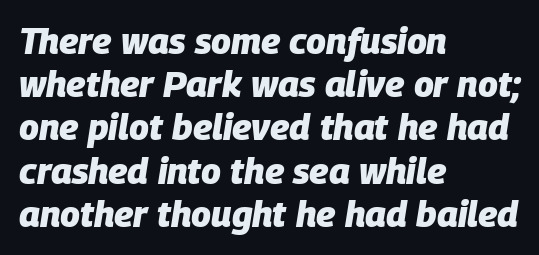
{"italic": "yes", "lean": "right", "slant_degrees": 9, "bold": "yes", "weight": "heavy", "width": "normal", "stroke_contrast": "low", "x_height": "large", "monospaced": "no", "underline": "no", "align": "left", "line_spacing_ratio": 1.2, "letter_spacing": "normal", "letter_spacing_em": 0.0, "glyph_px": 36}
